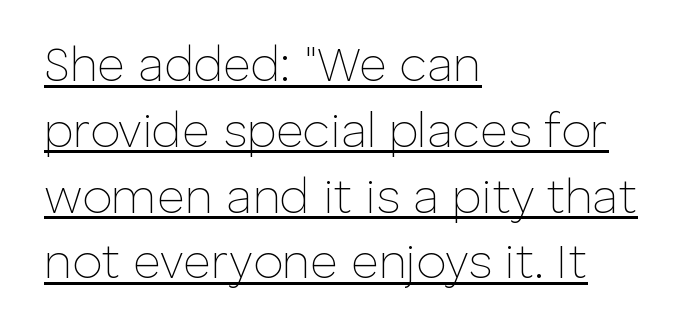
The lettering holds an erect, upright posture throughout. If you measured baseline to baseline, you'd find a middling distance. The string is rendered with underlining switched on. Characters follow at the spacing the type designer built in. The characters display no serif detailing; their extremities are plain.
